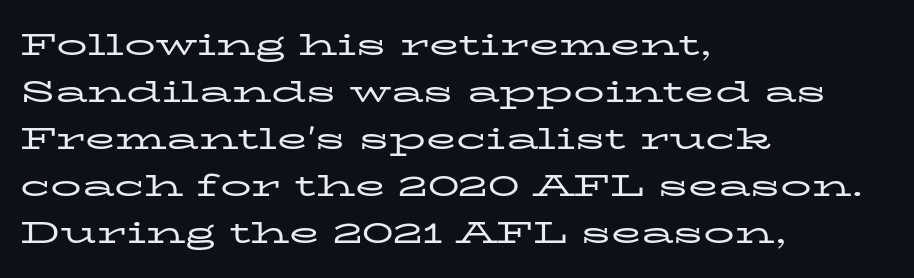
What kind of face is this? One with serifs. Compared with a typical body face, this is equally light or lighter still. Proportional: the letters do not fall into vertical columns. The passage shown stacks its lines at a standard gap. In CSS terms this would be text-align: left.
